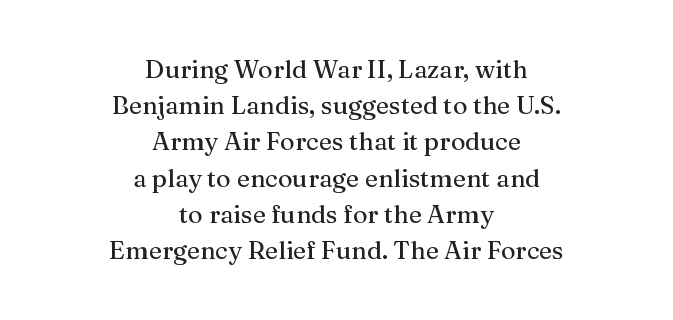
Q: Is the text italic (slanted)? A: No, it is upright.
Q: Is the text underlined? A: No.
Q: How is the paragraph aligned? A: Centered.
Q: Is the spacing between letters normal or unusually wide? A: Normal.
Q: Is the spacing between lines tight, normal or loose? A: Normal.
